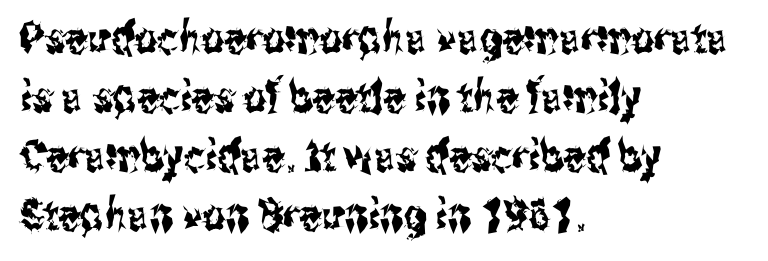
The image shows 44 px condensed sans-serif type, upright; set left-aligned, normal line spacing (1.34x), normal letter spacing, not underlined; medium stroke contrast and a medium x-height.
